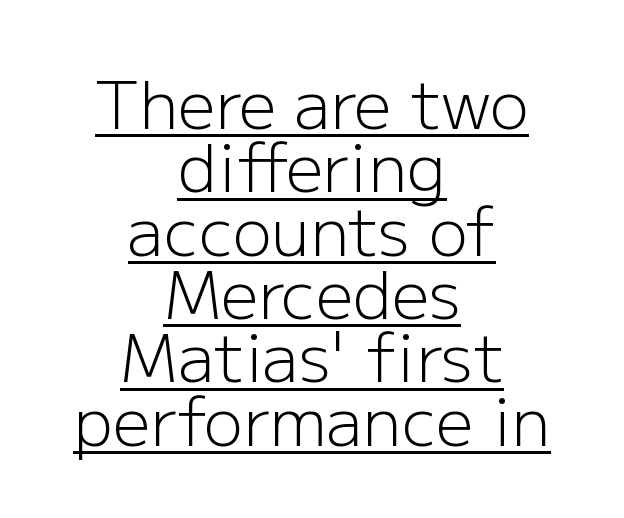
Quick note: underline on. Caption: face not bold, strokes unweighted. This is roman type, the default non-slanted kind. Observe the ordinary spacing: letters are neighbours, not strangers. Character widths vary here, with narrow letters taking less room than wide ones.
